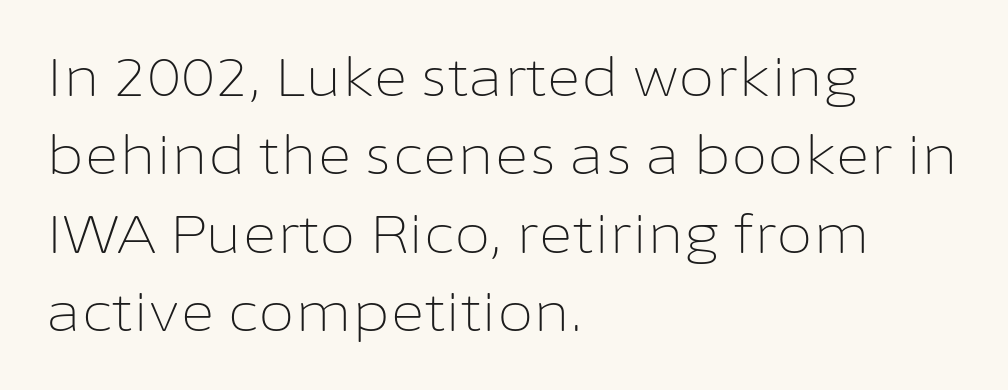
The rendering uses a moderate line-height, typical for paragraphs. Honestly, the letter spacing is just normal — you wouldn't notice it. The space beneath each line is pristine and unruled. The lines are quadded left.
